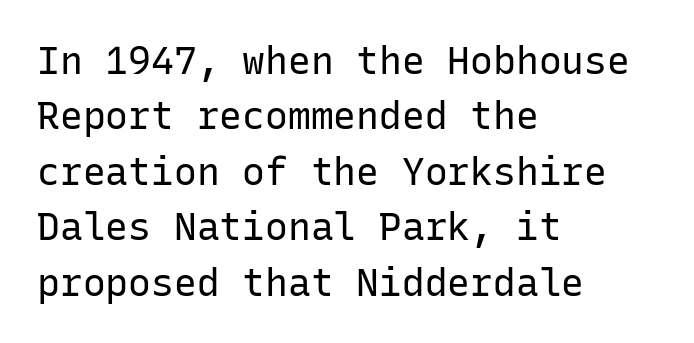
{"serif": "no", "italic": "no", "bold": "no", "weight": "regular", "width": "normal", "stroke_contrast": "low", "x_height": "medium", "monospaced": "yes", "underline": "no", "align": "left", "line_spacing": "normal", "line_spacing_ratio": 1.46, "letter_spacing": "normal", "letter_spacing_em": 0.0, "glyph_px": 38}
